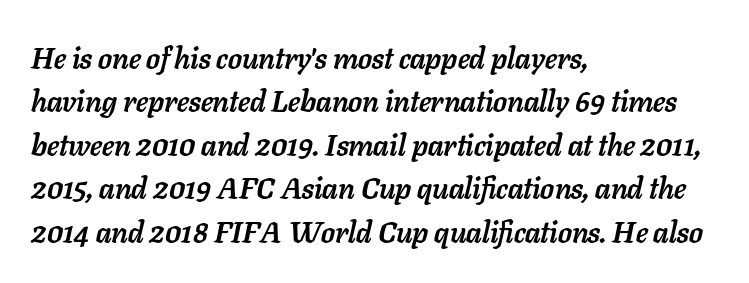
{"italic": "yes", "lean": "right", "slant_degrees": 11, "bold": "yes", "weight": "semibold", "width": "normal", "stroke_contrast": "low", "x_height": "medium", "monospaced": "no", "underline": "no", "align": "left", "line_spacing": "normal", "line_spacing_ratio": 1.45, "letter_spacing": "normal", "letter_spacing_em": 0.0, "glyph_px": 30}
